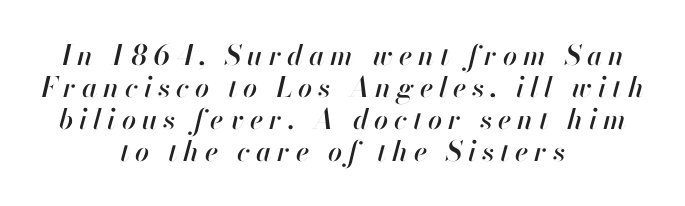
Compared with a flush-left layout, this one balances lines on the center instead. A bare baseline throughout the passage. Horizontal bands of white between lines are thin slivers. What stands out about the letter spacing? Its width — letters are far apart. Think of a printed novel: that variable character pitch is what you see here. Posture: slanted.
